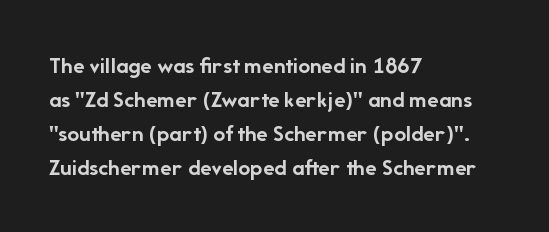
{"italic": "no", "bold": "yes", "underline": "no", "align": "left", "line_spacing": "normal", "line_spacing_ratio": 1.41, "letter_spacing": "normal", "letter_spacing_em": 0.0, "glyph_px": 24}
